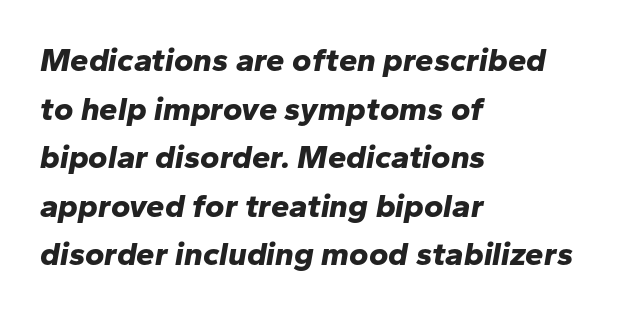
The space beneath each line is pristine and unruled. Vertically, the passage feels balanced, rows spaced as you'd expect. The strokes are fattened all the way to bold. The type is set solid horizontally, with unmodified tracking. This sample has the flowing, uneven cadence of proportional lettering.
